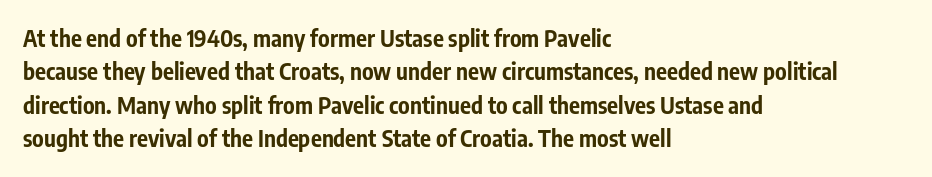
Q: Is the text bold? A: Yes.
Q: Is the text italic (slanted)? A: No, it is upright.
Q: Is the text underlined? A: No.
Q: How is the paragraph aligned? A: Left-aligned.
Q: Is the spacing between letters normal or unusually wide? A: Normal.
Q: Is the spacing between lines tight, normal or loose? A: Normal.
